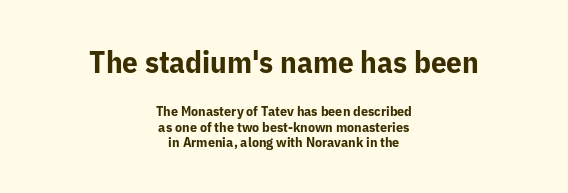
Caption: multi-line text, centered on the measure. The type sits square on the baseline with zero lean. Top chunk: large. Bottom chunk: small. Compared with typical paragraphs, the rows here are closer together. Characters follow at the spacing the type designer built in. Examine the stroke ends and you'll find no serifs.
